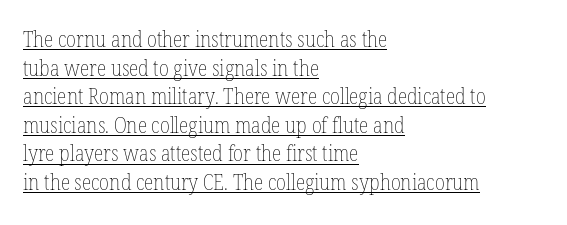
{"italic": "no", "bold": "no", "underline": "yes", "align": "left", "line_spacing": "normal", "line_spacing_ratio": 1.3, "letter_spacing": "normal", "letter_spacing_em": 0.0, "glyph_px": 22}
